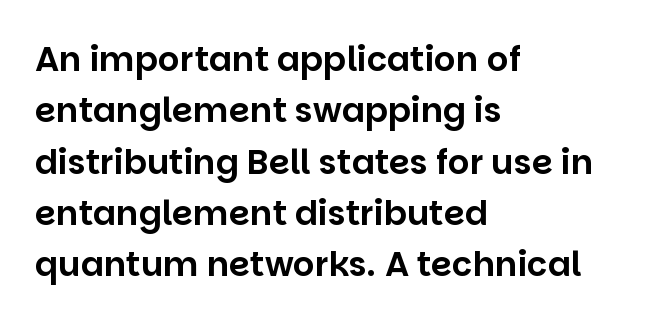
The image shows 34 px sans-serif type, upright; set left-aligned, normal line spacing (1.51x), normal letter spacing, not underlined; low stroke contrast and a large x-height.
